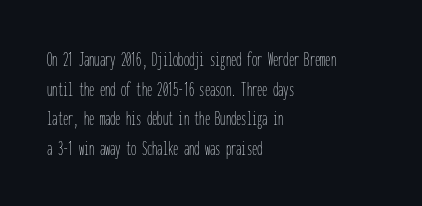
The image shows 21 px text type, upright; set left-aligned, normal line spacing (1.41x), normal letter spacing, not underlined.
